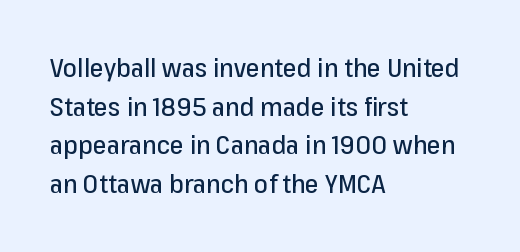
{"italic": "no", "underline": "no", "align": "left", "line_spacing": "normal", "line_spacing_ratio": 1.55, "letter_spacing": "normal", "letter_spacing_em": 0.0, "glyph_px": 25}
